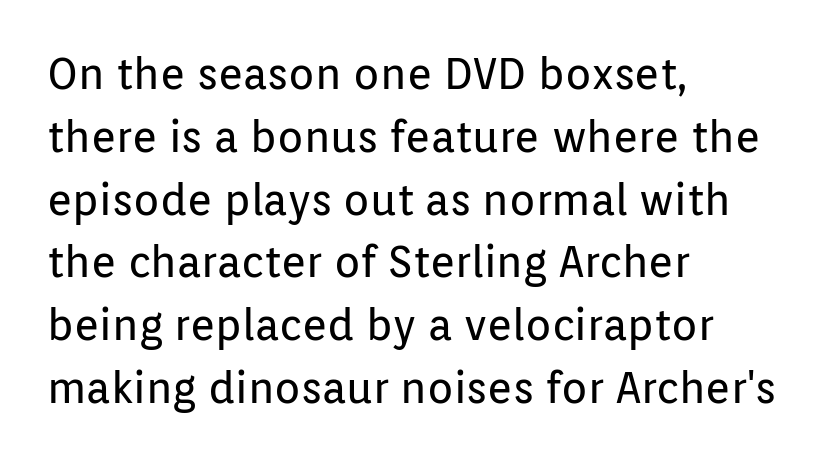
Note the varied advance widths — an 'i' is clearly narrower than an 'm'. Rendered with straight, roman letterforms. Lines of text with bare space underneath. In terms of letterspacing, this is plain default setting. Unlike a traditional serif, this face leaves its strokes unadorned. The cut favours lightness, reaching ordinary text weight at its darkest.
